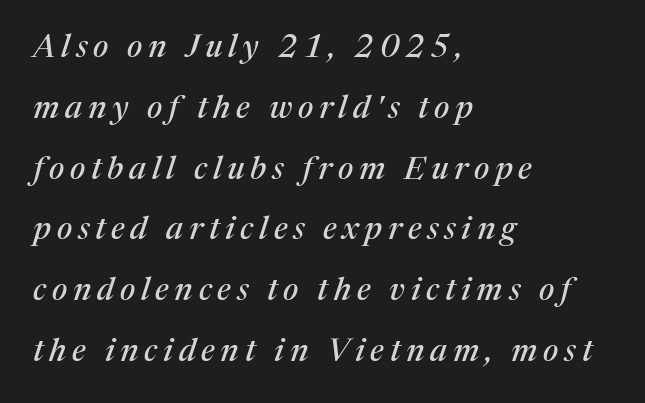
The strip under each line holds only bare page. Small tapered or slab feet sit at the stroke ends, so this counts as serif. The font's italic variant was chosen for this text. The passage shown stacks its lines with a broad gap. A classic flush-left, rag-right setting is used for this passage.
